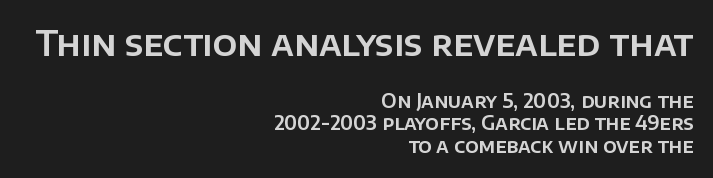
The image shows 34 px sans-serif type, upright; set right-aligned, line spacing 1.19x, normal letter spacing, not underlined; the first (top) block is 1.79x larger; low stroke contrast and a large x-height.
